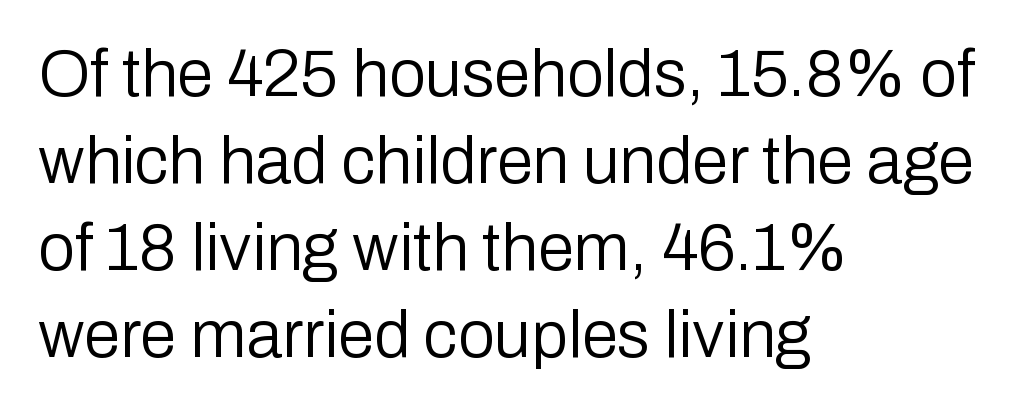
The image shows 66 px regular-weight sans-serif type, upright; set left-aligned, normal line spacing (1.32x), normal letter spacing, not underlined; low stroke contrast and a medium x-height.
